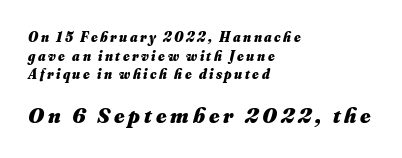
The lines are quadded left. Here the second block reads like a headline and the first like body copy. Vertical spacing — default. Slant detected: the letters are inclined. Thick stems and heavy bowls — unmistakably bold.
